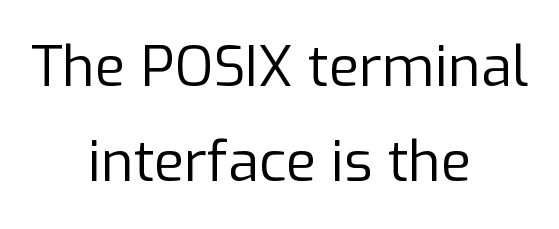
The image shows 56 px regular-weight sans-serif type, upright; set centered, normal line spacing (1.69x), normal letter spacing, not underlined; low stroke contrast and a medium x-height.
